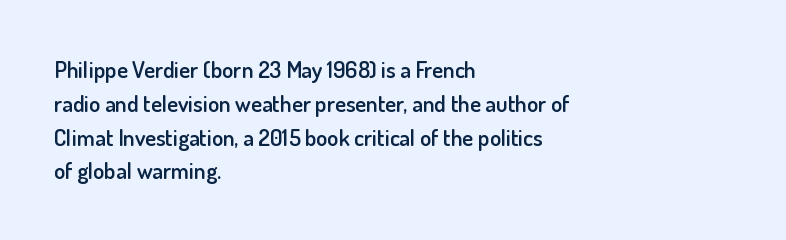
The image shows 23 px text type, upright; set left-aligned, normal line spacing (1.47x), normal letter spacing, not underlined.
